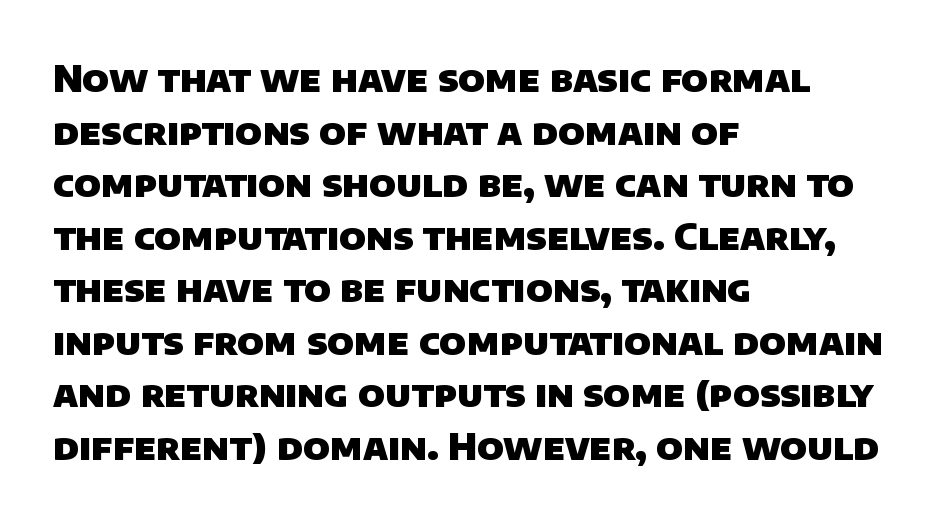
The image shows 37 px heavy sans-serif type; set left-aligned, normal line spacing (1.42x), normal letter spacing, not underlined; low stroke contrast and a large x-height.
